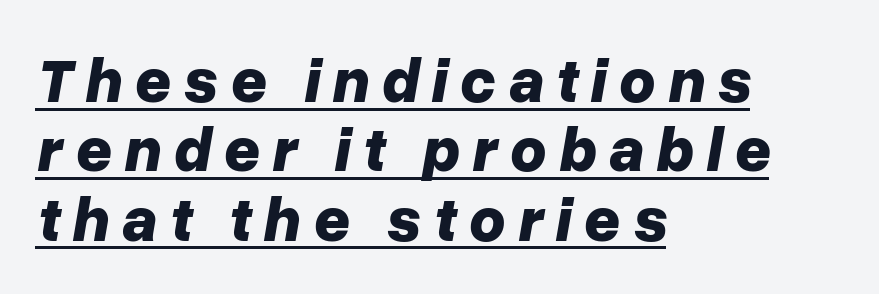
The image shows 63 px bold type, italic (leaning right); set left-aligned, tight line spacing (1.1x), underlined; low stroke contrast and a medium x-height.
